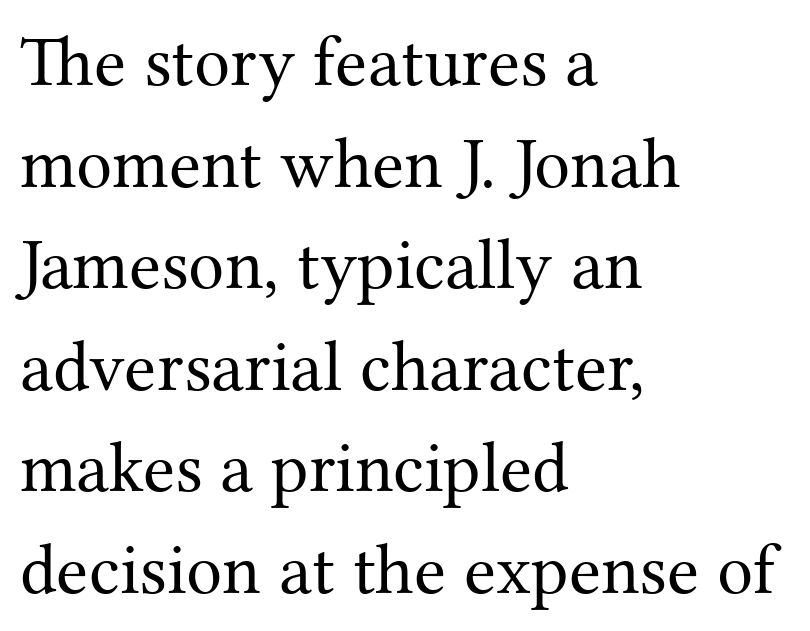
Counters stay open thanks to moderate or lighter strokes. Is there any slant? The stems are plumb. Compared with a centered layout, this one pins lines to the left instead. Honestly, there is no underline to notice here at all. Tracking here is standard; glyphs follow each other at the usual distance. Line spacing here is normal.
